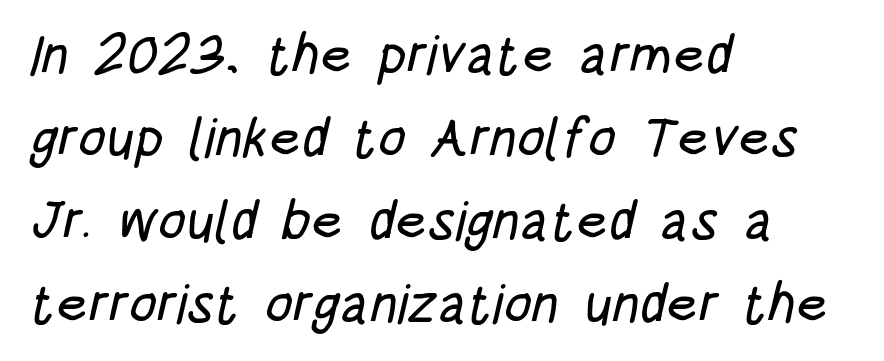
The image shows 55 px condensed sans-serif type; set left-aligned, normal line spacing (1.51x), normal letter spacing, not underlined; low stroke contrast and a large x-height.
